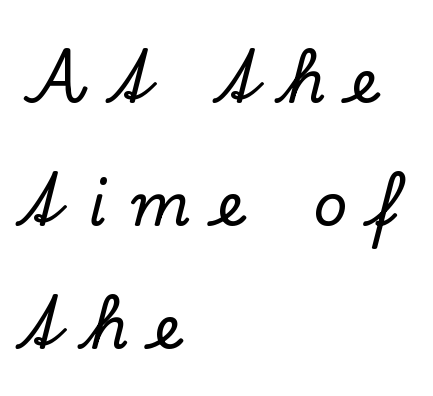
Every row of glyphs begins at an identical x-position on the left. The space directly below the letters is spotless. The vertical gap from one line to the next is large. Characters follow at a spacing far wider than the type designer built in.
